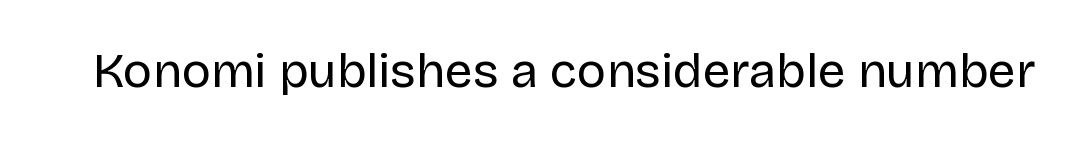
The image shows 49 px regular-weight sans-serif type, upright; set normal letter spacing, not underlined; low stroke contrast and a large x-height.
